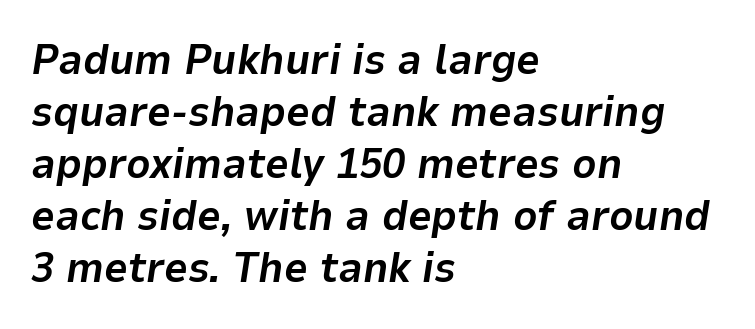
The image shows 42 px bold type, italic (leaning right); set left-aligned, line spacing 1.24x, normal letter spacing, not underlined; low stroke contrast and a medium x-height.
